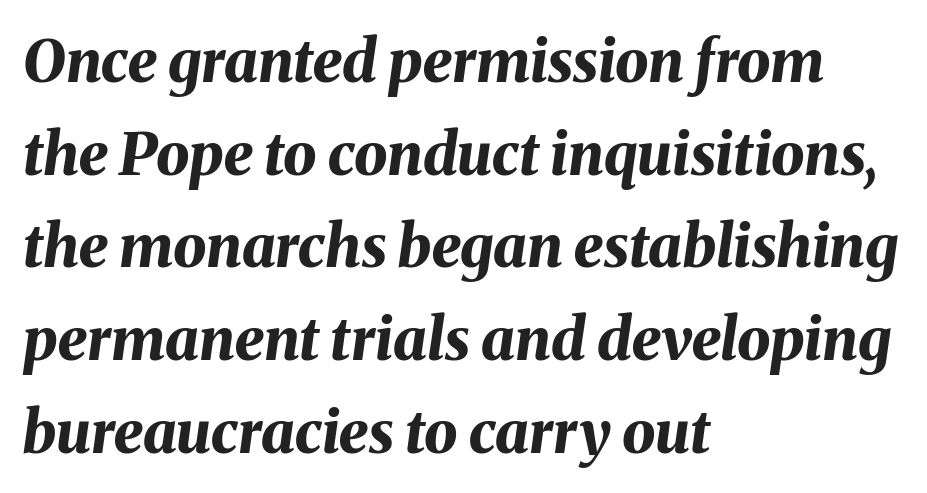
Quick note: interline space is typical. Line beginnings align vertically; line endings do not. Think of a printed novel: that variable character pitch is what you see here. The typesetting leans heavy: a genuine bold.
